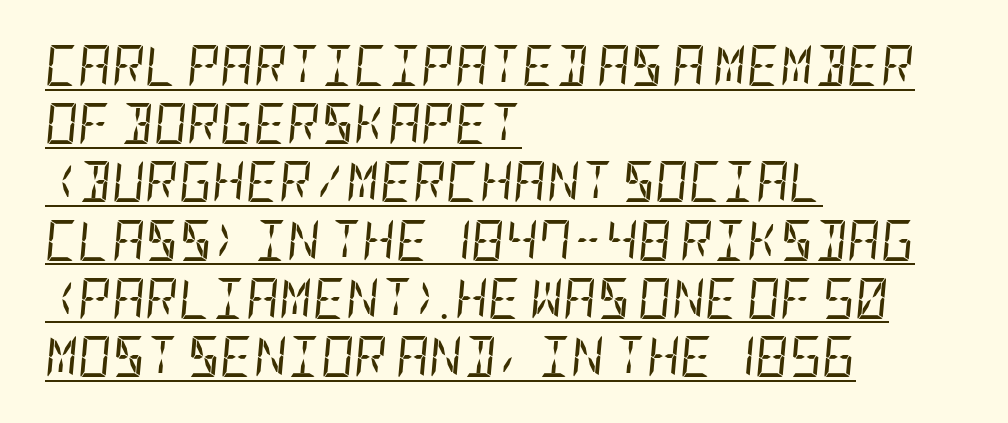
On a weight scale, this lands at 450 or below. A classic flush-left, rag-right setting is used for this passage. The font's italic variant was chosen for this text. The horizontal fit of the characters is conventional and even.
